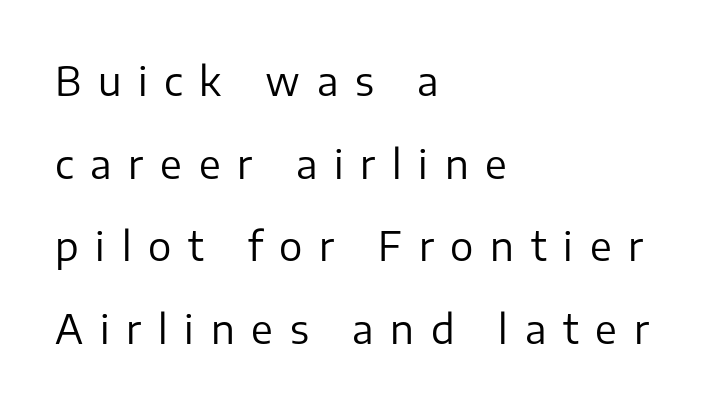
The image shows 39 px regular-weight sans-serif type, upright; set left-aligned, loose line spacing (2.12x), unusually wide letter spacing (+0.43 em), not underlined; low stroke contrast and a medium x-height.
